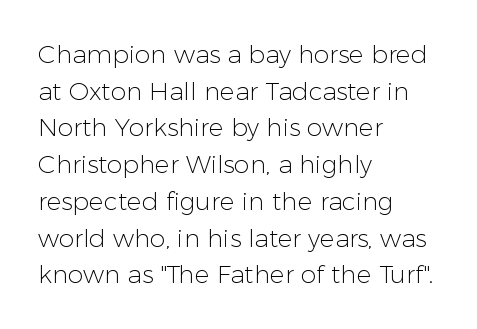
Q: Is the text bold? A: No.
Q: Is the text italic (slanted)? A: No, it is upright.
Q: Is the text underlined? A: No.
Q: How is the paragraph aligned? A: Left-aligned.
Q: Is the spacing between letters normal or unusually wide? A: Normal.
Q: Is the spacing between lines tight, normal or loose? A: Normal.
